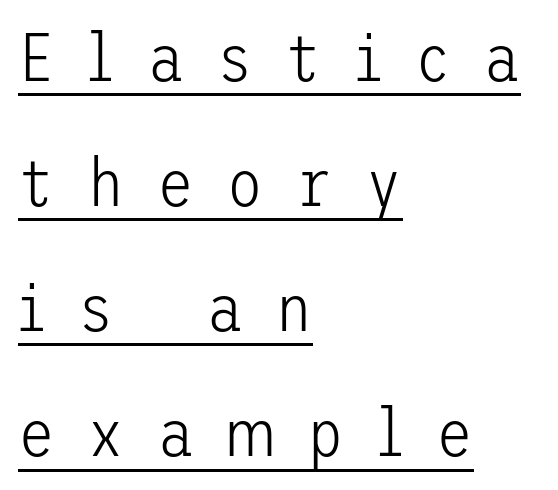
{"serif": "no", "italic": "no", "bold": "no", "weight": "light", "width": "normal", "stroke_contrast": "low", "x_height": "medium", "underline": "yes", "align": "left", "line_spacing_ratio": 1.84, "letter_spacing": "wide", "letter_spacing_em": 0.47, "glyph_px": 68}
